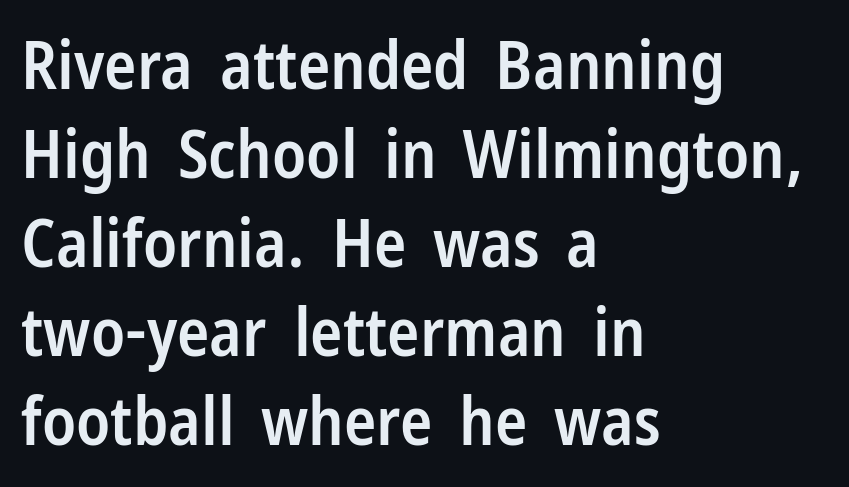
Q: Is the text bold? A: Semi-bold.
Q: Is the text italic (slanted)? A: No, it is upright.
Q: Is the typeface a serif or a sans-serif typeface? A: Sans-serif.
Q: Is the text underlined? A: No.
Q: How is the paragraph aligned? A: Left-aligned.
Q: Is the spacing between letters normal or unusually wide? A: Normal.
Q: Is the spacing between lines tight, normal or loose? A: Normal.
Q: Width (condensed, normal, or wide)? A: Condensed.
Q: Stroke contrast? A: Low.
Q: x-height? A: Medium.
Q: Monospaced? A: No.
